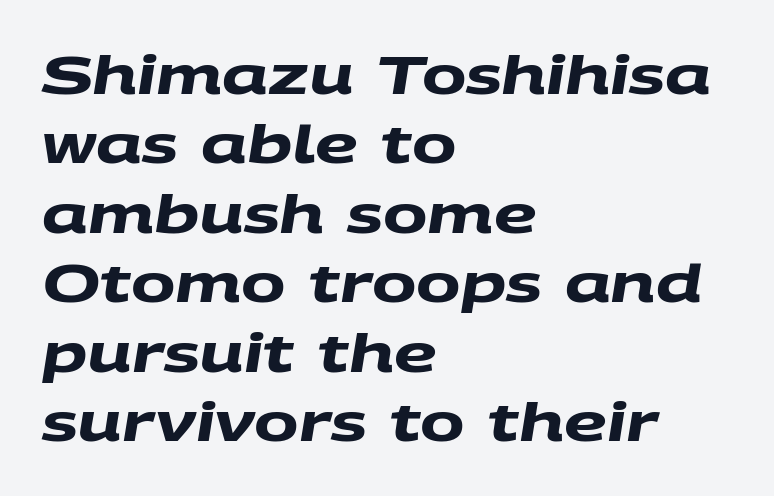
This is sans-serif lettering, the kind often seen on screens and signage. Letter spacing: default. Whoever set this chose a conventional vertical rhythm. Lines of text with bare space underneath. The sample has been set heavy, in full bold. Think of a printed novel: that variable character pitch is what you see here.
